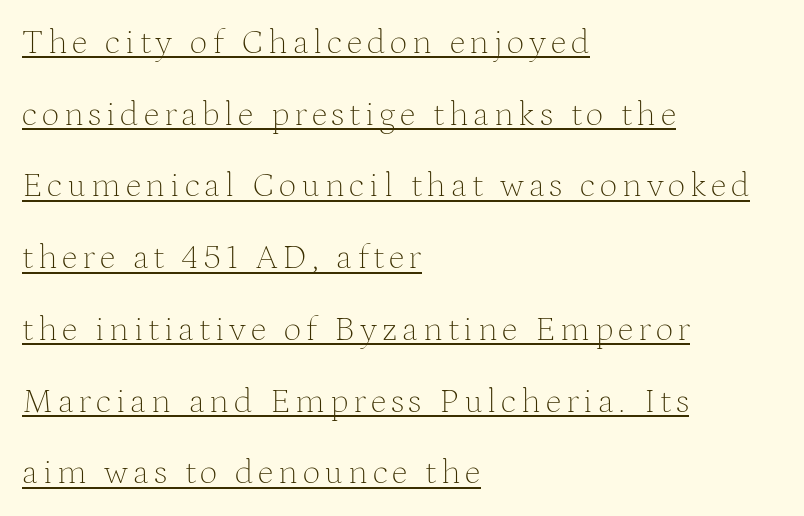
{"serif": "yes", "italic": "no", "bold": "no", "weight": "thin", "width": "normal", "stroke_contrast": "medium", "x_height": "medium", "monospaced": "no", "underline": "yes", "align": "left", "line_spacing": "loose", "line_spacing_ratio": 2.05, "glyph_px": 35}
